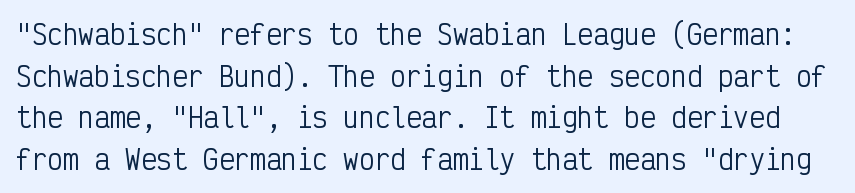
{"italic": "no", "bold": "no", "underline": "no", "line_spacing": "normal", "line_spacing_ratio": 1.6, "letter_spacing": "normal", "letter_spacing_em": 0.0, "glyph_px": 26}
